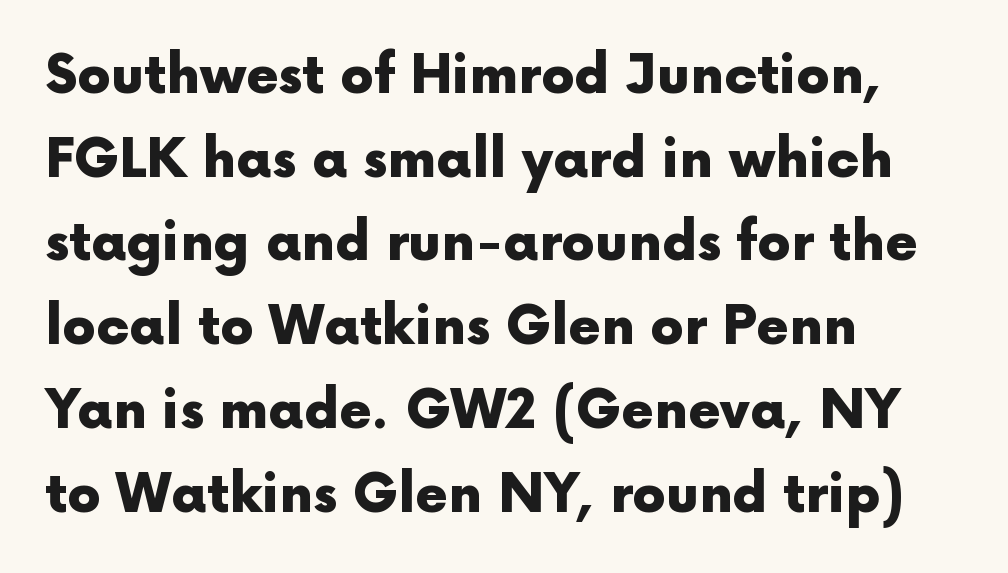
Q: Is the text bold? A: Yes.
Q: Is the text italic (slanted)? A: No, it is upright.
Q: Is the typeface a serif or a sans-serif typeface? A: Sans-serif.
Q: Is the text underlined? A: No.
Q: How is the paragraph aligned? A: Left-aligned.
Q: Is the spacing between letters normal or unusually wide? A: Normal.
Q: Is the spacing between lines tight, normal or loose? A: Normal.
Q: Width (condensed, normal, or wide)? A: Normal.
Q: x-height? A: Medium.
Q: Monospaced? A: No.
